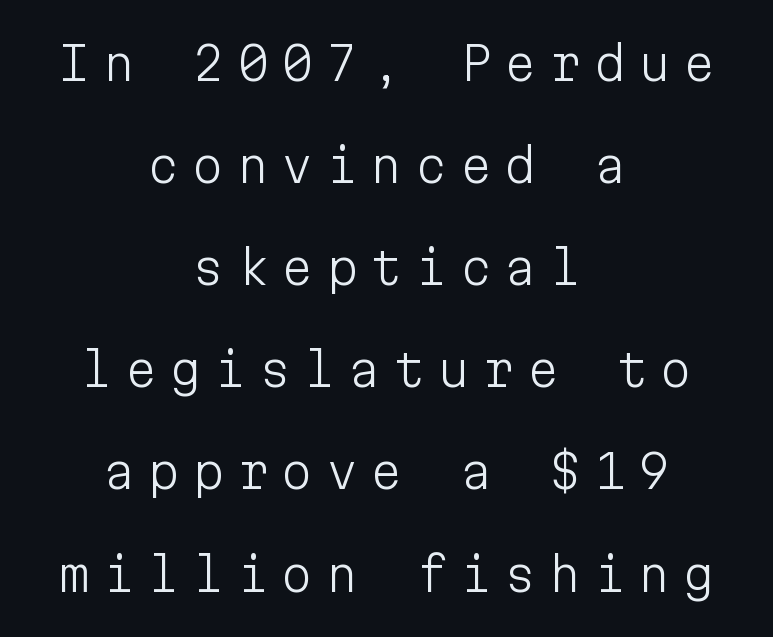
The image shows 46 px light sans-serif type, upright, monospaced; set centered, loose line spacing (2.22x), unusually wide letter spacing (+0.27 em), not underlined; low stroke contrast and a medium x-height.
